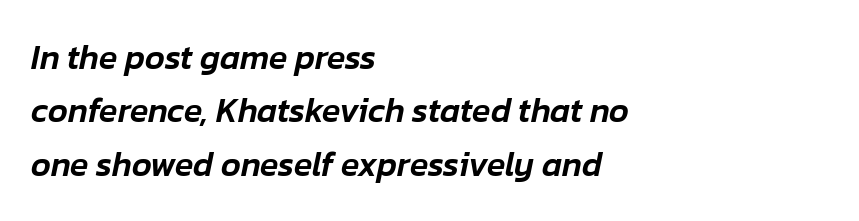
{"italic": "yes", "lean": "right", "slant_degrees": 12, "width": "normal", "stroke_contrast": "low", "x_height": "medium", "monospaced": "no", "underline": "no", "align": "left", "line_spacing": "normal", "line_spacing_ratio": 1.57, "letter_spacing": "normal", "letter_spacing_em": 0.0, "glyph_px": 34}
